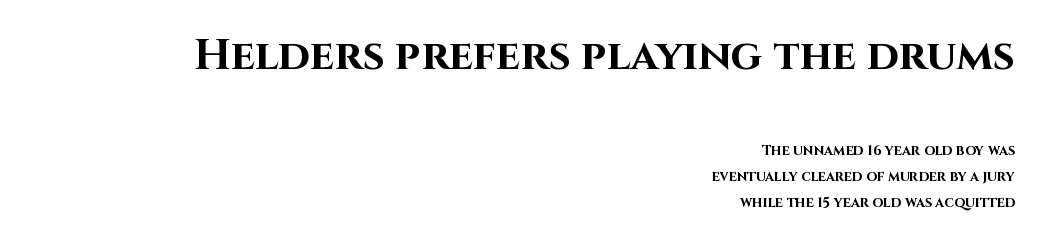
The passage shown has conventional tracking throughout. These lines are rendered in a variable-pitch font. If you drew a ruler down the right edge, every line would touch it. Does the bottom block carry the larger type? No, the top block does. The strokes are fattened all the way to bold. The gap between lines stays unmarked.
